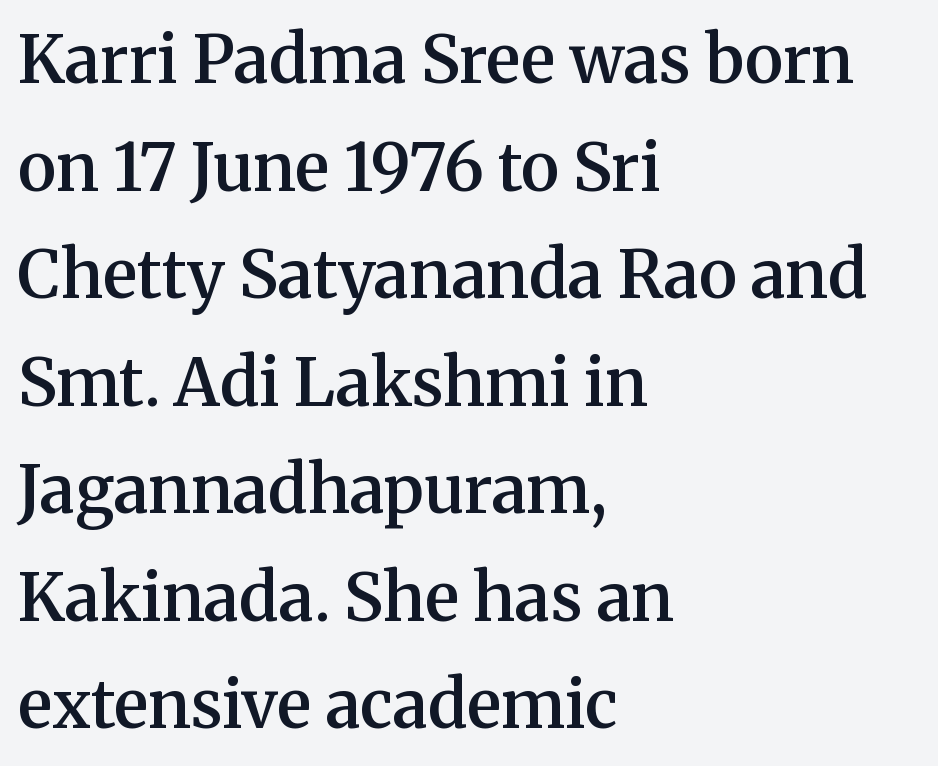
Each glyph is drawn with semibold strokes, heavier than normal yet not fully bold. Each letter keeps its own natural width here, so spacing adapts to shape. The text was rendered using a seriffed face with decorative stroke endings. Between one letter and the next there's only the usual sliver of space. Quick note: not italic, upright.
